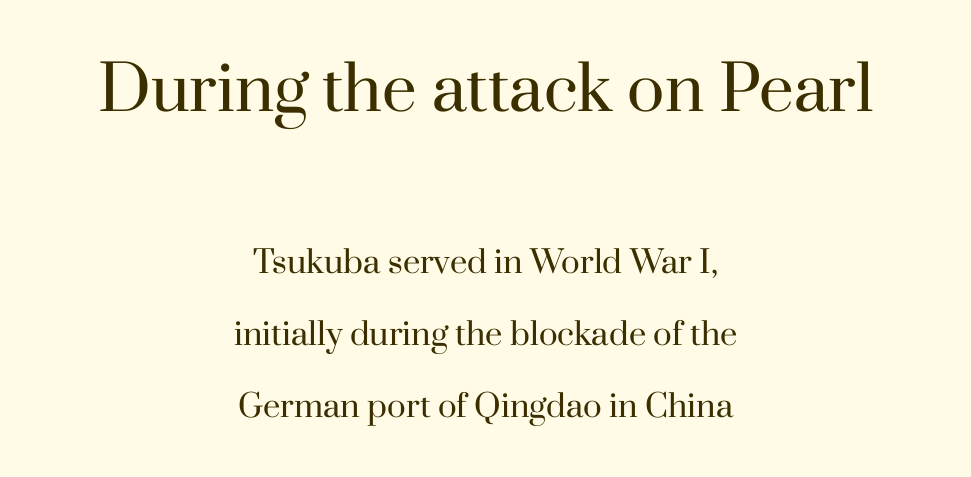
Q: Is the text bold? A: No.
Q: Is the text italic (slanted)? A: No, it is upright.
Q: Is the typeface a serif or a sans-serif typeface? A: Serif.
Q: Is the text underlined? A: No.
Q: How is the paragraph aligned? A: Centered.
Q: Is the spacing between letters normal or unusually wide? A: Normal.
Q: Is the spacing between lines tight, normal or loose? A: Loose.
Q: Which block of text is set in a larger size, the first (top) or the second (bottom)? A: The first (top) one.
Q: Width (condensed, normal, or wide)? A: Normal.
Q: Stroke contrast? A: High.
Q: x-height? A: Small.
Q: Monospaced? A: No.
